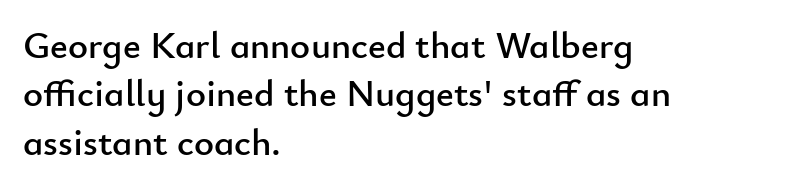
The rendering shows plain stroke endings on the letterforms — a sans-serif design. Ascenders rise straight up at ninety degrees. Vertically, the passage feels balanced, rows spaced as you'd expect. Teacher's note: observe the even left margin — that is flush-left alignment. The letterforms sit shoulder to shoulder at normal distance.
